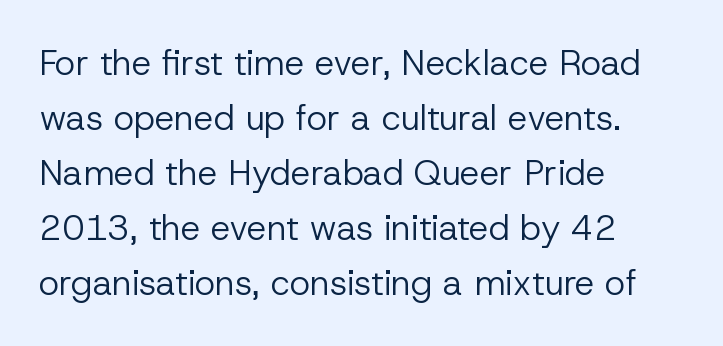
Is this a fixed-width face? No — the glyphs have proportional, varying widths. The ragged edge is on the right, which tells us the setting is flush left. This reads as an unemphasized weight, regular at the heaviest. The typeface chosen for these lines omits serifs.
